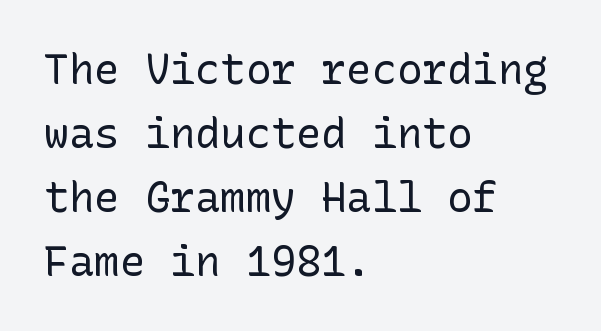
The font's upright variant was chosen for this text. Observe the absence of serifs on each vertical stroke in this sample. One glance says typical: line gaps are just what's usual. Short note: letters normally spaced.
